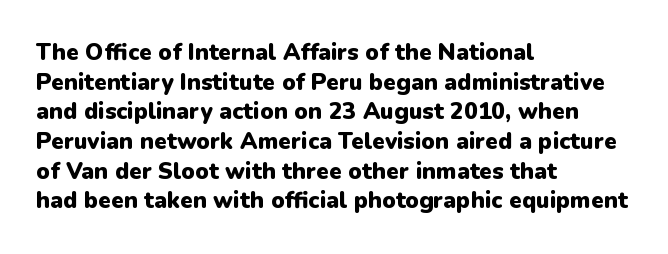
{"italic": "no", "bold": "yes", "underline": "no", "align": "left", "line_spacing": "normal", "line_spacing_ratio": 1.29, "letter_spacing": "normal", "letter_spacing_em": 0.0, "glyph_px": 23}
